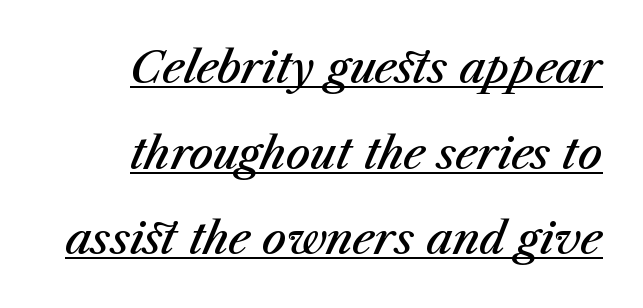
Every character sits at an angle, as italics do. Words appear dense and cohesive because spacing is normal. Whoever set this chose breathing room over compactness in the vertical rhythm. If you drew a ruler down the right edge, every line would touch it. A bit beefed up — I'd call it semibold rather than bold.
